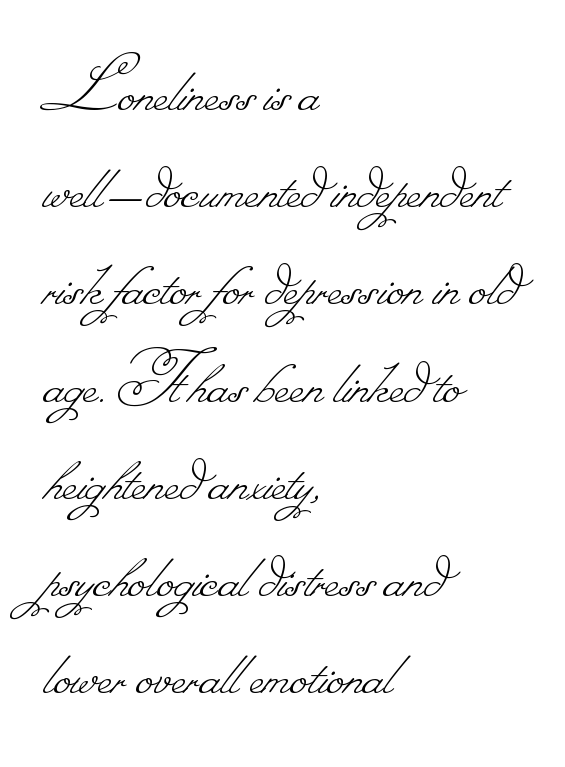
The image shows 79 px thin type; set left-aligned, line spacing 1.23x, normal letter spacing, not underlined; low stroke contrast.
